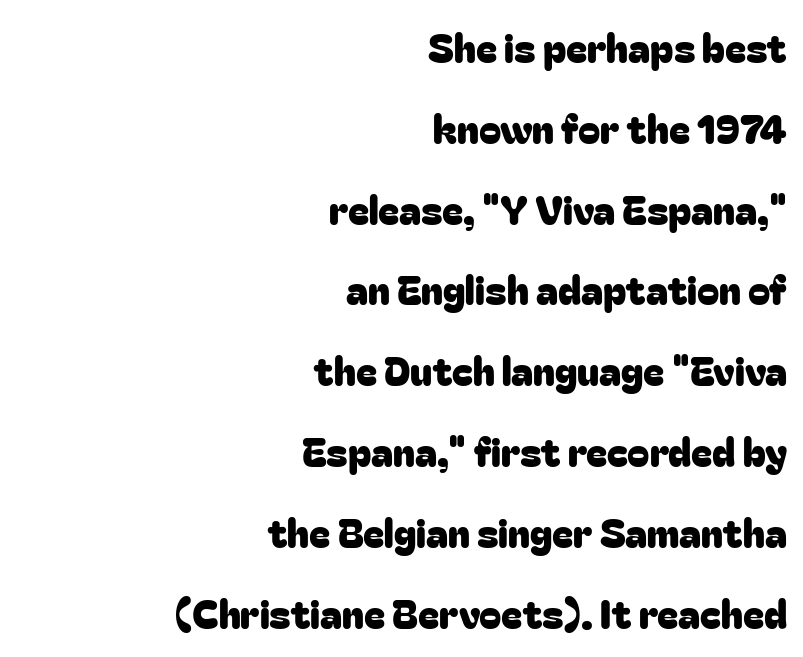
{"serif": "no", "italic": "no", "width": "normal", "stroke_contrast": "low", "x_height": "medium", "monospaced": "no", "underline": "no", "align": "right", "line_spacing": "loose", "line_spacing_ratio": 2.02, "letter_spacing": "normal", "letter_spacing_em": 0.0, "glyph_px": 40}
